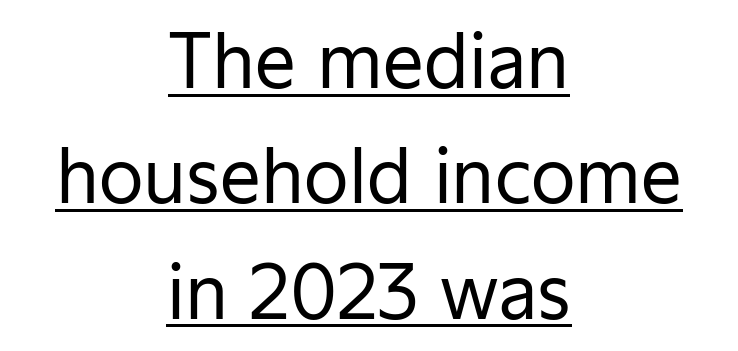
Is there any slant? The stems are plumb. Glance below the letters and you will spot a drawn line. The passage is arranged like a title page — every line centered. Serif or sans? Sans — the stroke terminals are bare. Each stroke keeps to a modest, everyday thickness or less. A typesetter would call this leading conventional body-copy spacing.
